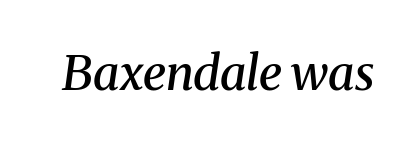
The image shows 48 px semibold serif type, italic (leaning right); set normal letter spacing, not underlined; medium stroke contrast and a medium x-height.
